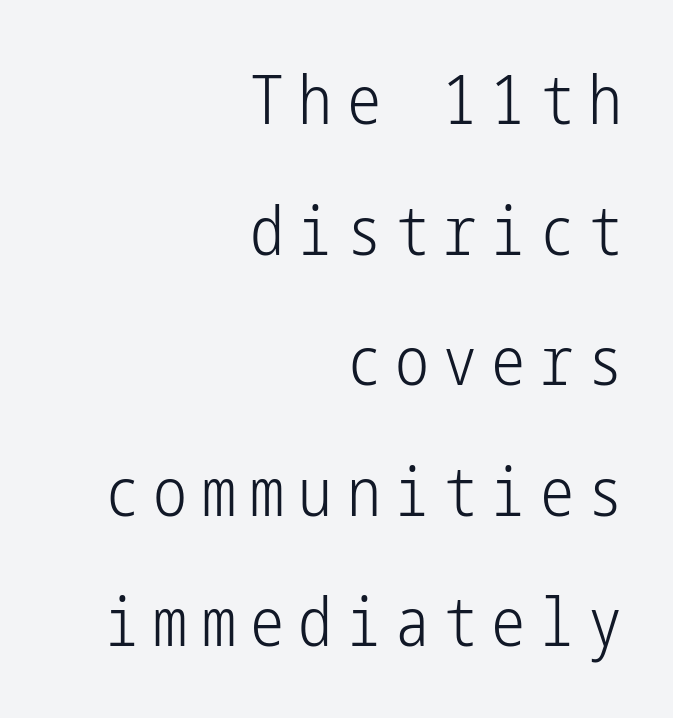
{"serif": "no", "italic": "no", "bold": "no", "weight": "light", "width": "condensed", "stroke_contrast": "low", "x_height": "medium", "underline": "no", "align": "right", "line_spacing": "loose", "line_spacing_ratio": 1.92, "letter_spacing": "wide", "letter_spacing_em": 0.21, "glyph_px": 68}
